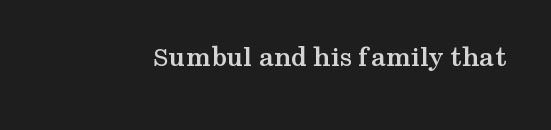
Regarding serifs, this sample has them. Glyph-to-glyph distance matches everyday printed text. Varying glyph widths throughout — classic text-font behaviour. Strong, thick strokes mark this as bold type. Check the space under the baseline: it is left empty.
